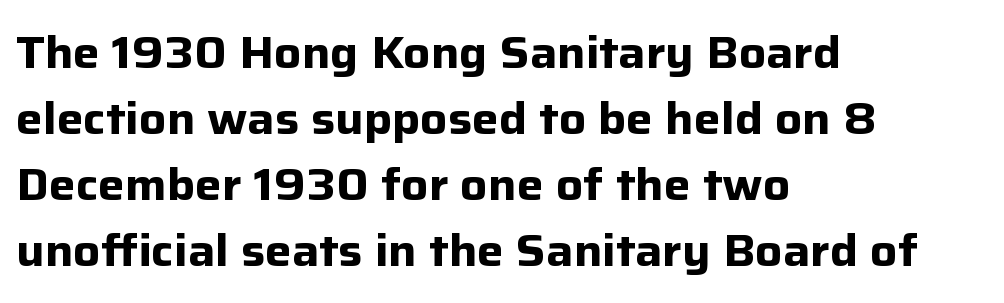
Q: Is the text bold? A: Yes.
Q: Is the text italic (slanted)? A: No, it is upright.
Q: Is the typeface a serif or a sans-serif typeface? A: Sans-serif.
Q: Is the text underlined? A: No.
Q: How is the paragraph aligned? A: Left-aligned.
Q: Is the spacing between letters normal or unusually wide? A: Normal.
Q: Is the spacing between lines tight, normal or loose? A: Normal.
Q: Width (condensed, normal, or wide)? A: Normal.
Q: Stroke contrast? A: Low.
Q: x-height? A: Medium.
Q: Monospaced? A: No.
